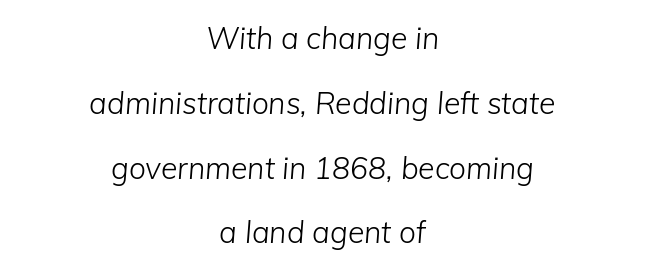
The image shows 30 px light type, italic (leaning right); set centered, loose line spacing (2.16x), normal letter spacing, not underlined; low stroke contrast and a medium x-height.
